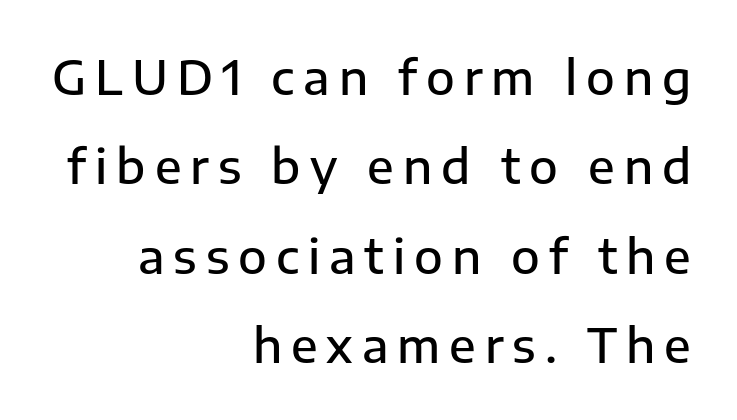
{"serif": "no", "italic": "no", "bold": "semi", "weight": "semibold", "width": "normal", "stroke_contrast": "low", "x_height": "medium", "monospaced": "no", "underline": "no", "align": "right", "line_spacing": "loose", "line_spacing_ratio": 1.9, "glyph_px": 47}
